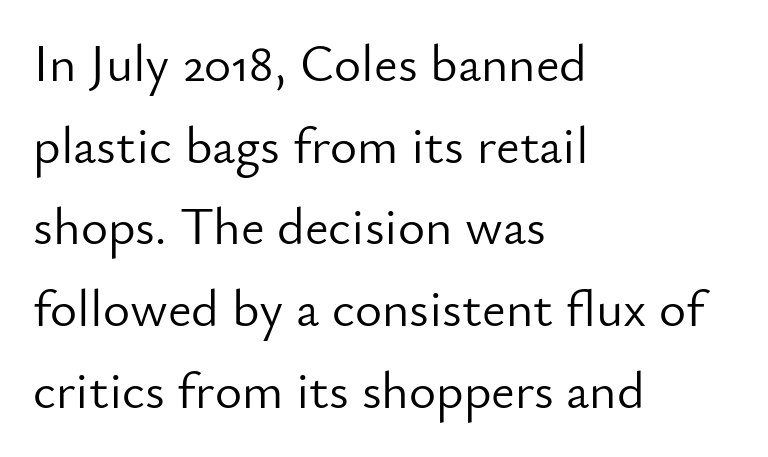
Q: Is the text bold? A: No.
Q: Is the text italic (slanted)? A: No, it is upright.
Q: Is the typeface a serif or a sans-serif typeface? A: Sans-serif.
Q: Is the text underlined? A: No.
Q: How is the paragraph aligned? A: Left-aligned.
Q: Is the spacing between letters normal or unusually wide? A: Normal.
Q: Is the spacing between lines tight, normal or loose? A: Normal.
Q: Width (condensed, normal, or wide)? A: Normal.
Q: Stroke contrast? A: Low.
Q: x-height? A: Small.
Q: Monospaced? A: No.
